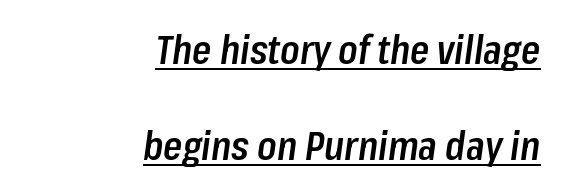
{"italic": "yes", "lean": "right", "slant_degrees": 8, "bold": "semi", "weight": "semibold", "width": "condensed", "stroke_contrast": "low", "x_height": "medium", "monospaced": "no", "underline": "yes", "align": "right", "line_spacing": "loose", "line_spacing_ratio": 2.46, "letter_spacing": "normal", "letter_spacing_em": 0.0, "glyph_px": 39}
